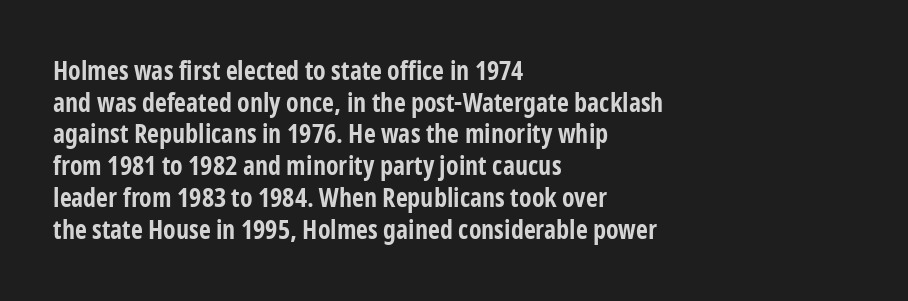
The image shows 26 px bold type, upright; set left-aligned, line spacing 1.22x, normal letter spacing, not underlined.
